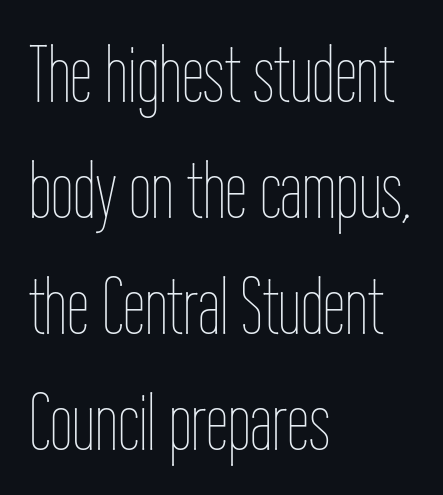
Q: Is the text bold? A: No.
Q: Is the text italic (slanted)? A: No, it is upright.
Q: Is the text underlined? A: No.
Q: How is the paragraph aligned? A: Left-aligned.
Q: Is the spacing between letters normal or unusually wide? A: Normal.
Q: Is the spacing between lines tight, normal or loose? A: Normal.
Q: Width (condensed, normal, or wide)? A: Condensed.
Q: Stroke contrast? A: Low.
Q: x-height? A: Medium.
Q: Monospaced? A: No.
